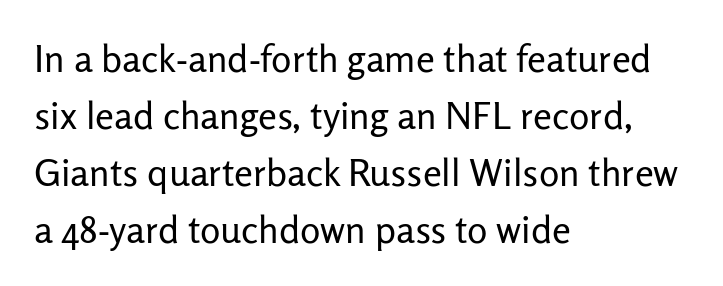
Q: Is the text bold? A: No.
Q: Is the text italic (slanted)? A: No, it is upright.
Q: Is the typeface a serif or a sans-serif typeface? A: Sans-serif.
Q: Is the text underlined? A: No.
Q: How is the paragraph aligned? A: Left-aligned.
Q: Is the spacing between letters normal or unusually wide? A: Normal.
Q: Is the spacing between lines tight, normal or loose? A: Normal.
Q: Width (condensed, normal, or wide)? A: Normal.
Q: Stroke contrast? A: Low.
Q: x-height? A: Medium.
Q: Monospaced? A: No.
